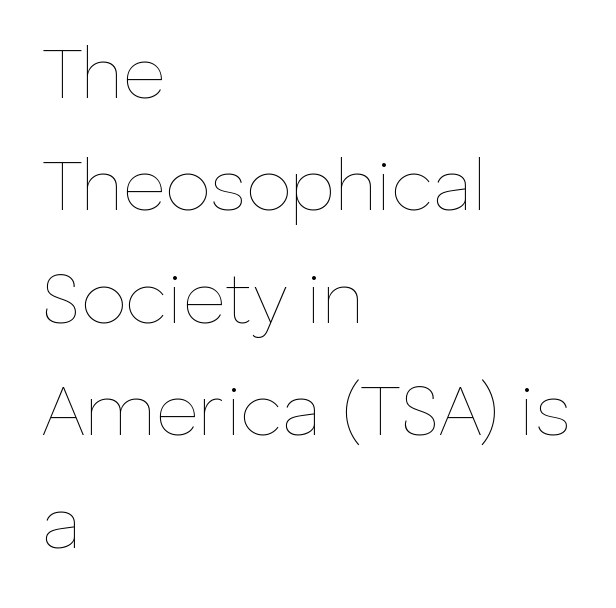
Caption: standard tracking, unaltered. Visually the block forms a straight wall on the left and a jagged coastline on the right. Vertical stems look standard width or narrower in stroke. A bare baseline throughout the passage. The vertical gap from one line to the next is medium.
